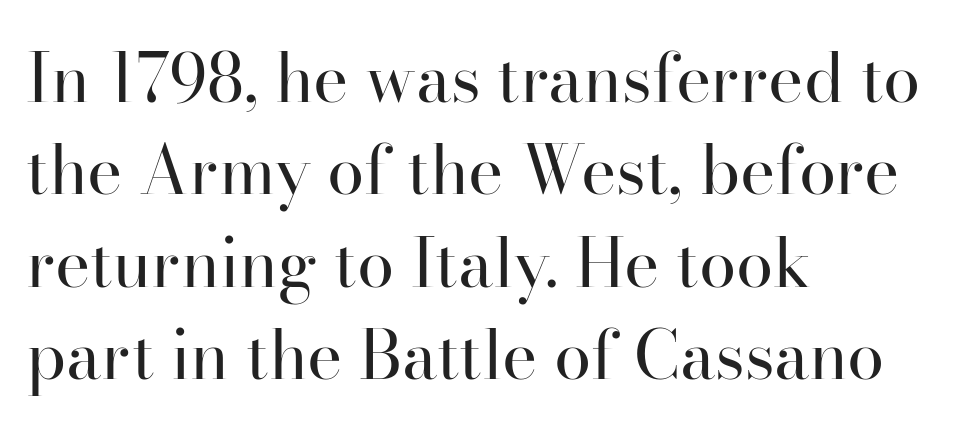
No word sits above an underline. Each stroke keeps to a modest, everyday thickness or less. Spacing verdict: proportional, widths tailored to each character. Quick note: interline space is typical. Do the letters lean? They stand straight.
